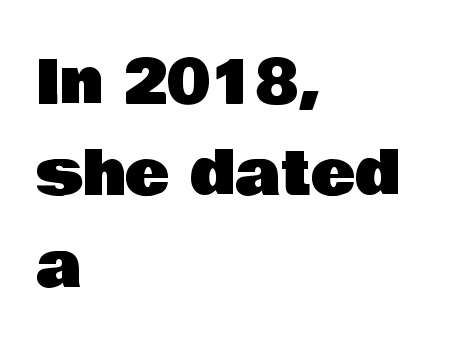
Q: Is the text italic (slanted)? A: No, it is upright.
Q: Is the typeface a serif or a sans-serif typeface? A: Sans-serif.
Q: Is the text underlined? A: No.
Q: How is the paragraph aligned? A: Left-aligned.
Q: Is the spacing between letters normal or unusually wide? A: Normal.
Q: Is the spacing between lines tight, normal or loose? A: Normal.
Q: Width (condensed, normal, or wide)? A: Normal.
Q: Stroke contrast? A: Low.
Q: x-height? A: Large.
Q: Monospaced? A: No.
